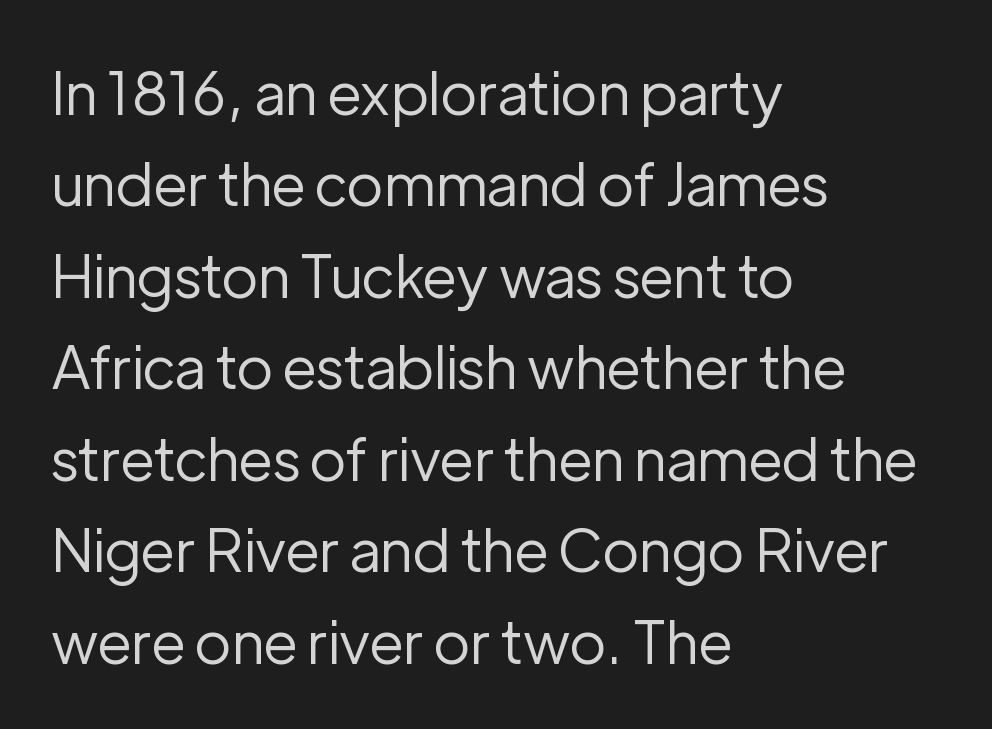
The image shows 59 px regular-weight sans-serif type, upright; set left-aligned, normal line spacing (1.55x), normal letter spacing, not underlined; low stroke contrast and a medium x-height.
